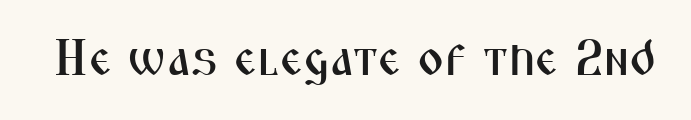
The image shows 51 px condensed sans-serif type, upright; set normal letter spacing, not underlined; medium stroke contrast and a medium x-height.
